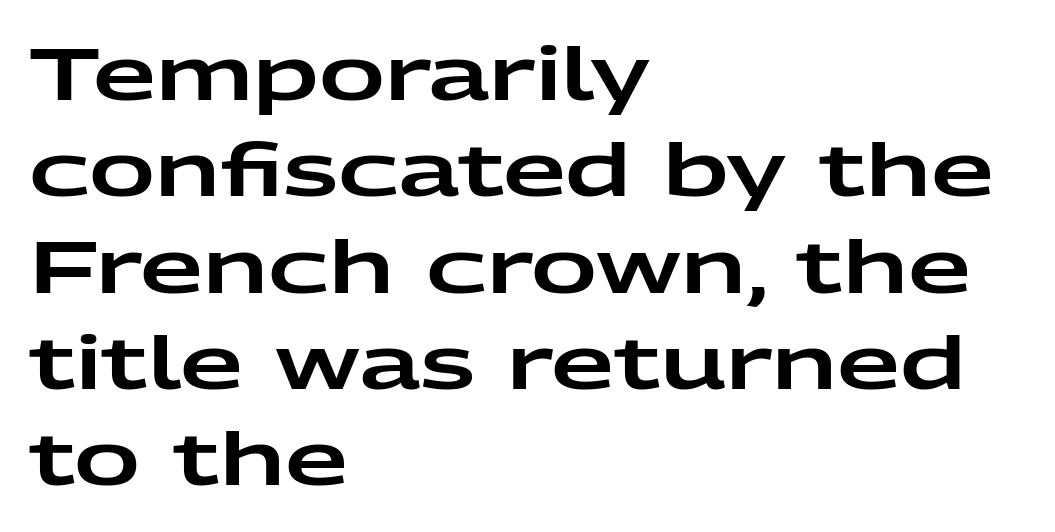
This sample uses an upright cut, with every glyph sitting square on the baseline. Short and long lines alike share a common starting point at left. Is this a fixed-width face? No — the glyphs have proportional, varying widths. Regular leading. Spacing between characters is what you'd get straight out of the box. The specimen omits any rule beneath the text block's lines.
